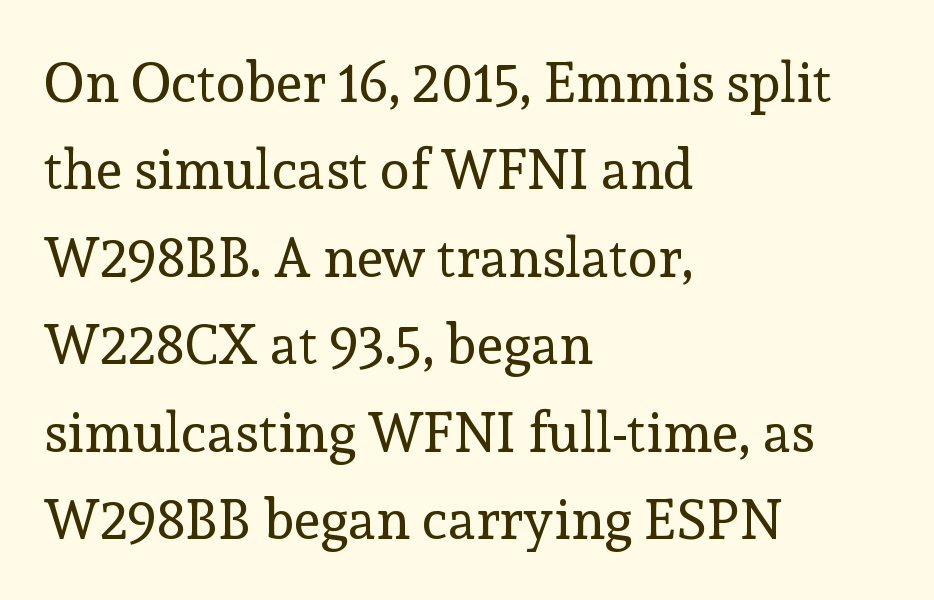
The image shows 55 px regular-weight serif type, upright; set left-aligned, normal line spacing (1.59x), normal letter spacing, not underlined; a medium x-height.
